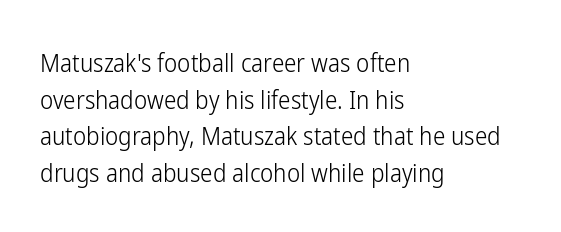
Weight: in the light-to-regular range. In CSS terms this would be text-align: left. The letters stand straight up with perfectly vertical stems. Each new line begins a customary step beneath the previous one. Characters follow at the spacing the type designer built in.
